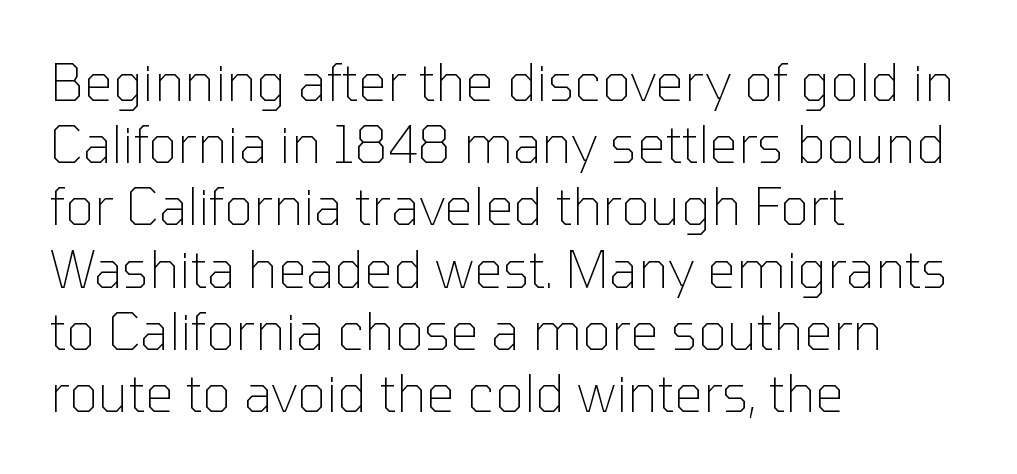
Q: Is the text bold? A: No.
Q: Is the text italic (slanted)? A: No, it is upright.
Q: Is the typeface a serif or a sans-serif typeface? A: Sans-serif.
Q: Is the text underlined? A: No.
Q: How is the paragraph aligned? A: Left-aligned.
Q: Is the spacing between letters normal or unusually wide? A: Normal.
Q: Width (condensed, normal, or wide)? A: Normal.
Q: Stroke contrast? A: Low.
Q: x-height? A: Medium.
Q: Monospaced? A: No.
